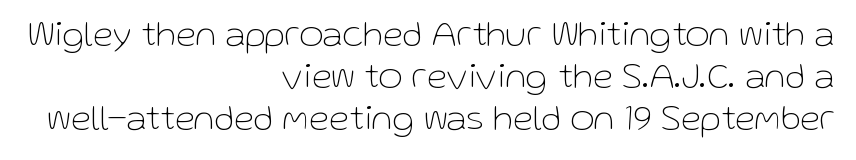
{"serif": "no", "italic": "no", "bold": "no", "weight": "thin", "width": "normal", "stroke_contrast": "low", "x_height": "medium", "monospaced": "no", "underline": "no", "align": "right", "line_spacing": "tight", "line_spacing_ratio": 1.14, "letter_spacing": "normal", "letter_spacing_em": 0.0, "glyph_px": 37}
